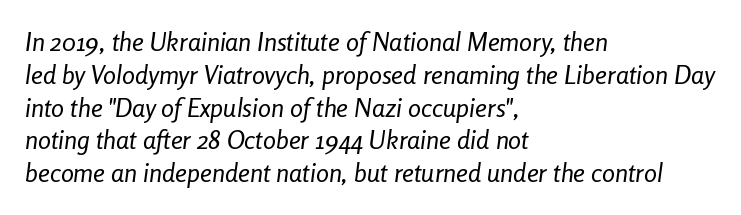
The image shows 26 px text type, italic (leaning right); set left-aligned, normal line spacing (1.26x), normal letter spacing, not underlined.
